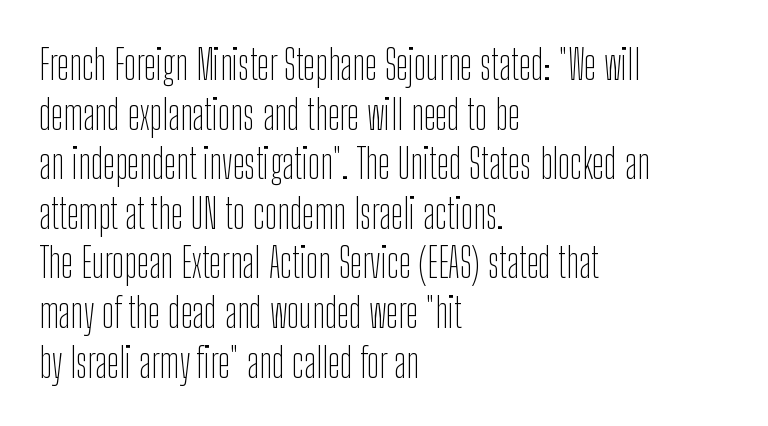
The image shows 41 px thin, condensed sans-serif type, upright; set left-aligned, line spacing 1.21x, normal letter spacing, not underlined; low stroke contrast and a medium x-height.
